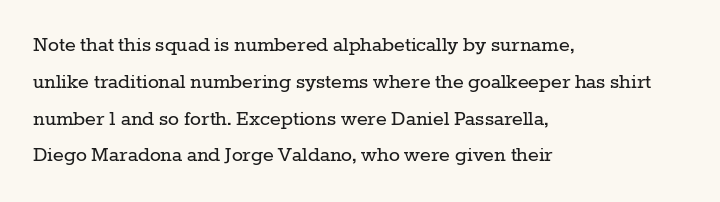
Q: Is the text bold? A: No.
Q: Is the text italic (slanted)? A: No, it is upright.
Q: Is the text underlined? A: No.
Q: How is the paragraph aligned? A: Left-aligned.
Q: Is the spacing between letters normal or unusually wide? A: Normal.
Q: Is the spacing between lines tight, normal or loose? A: Normal.
